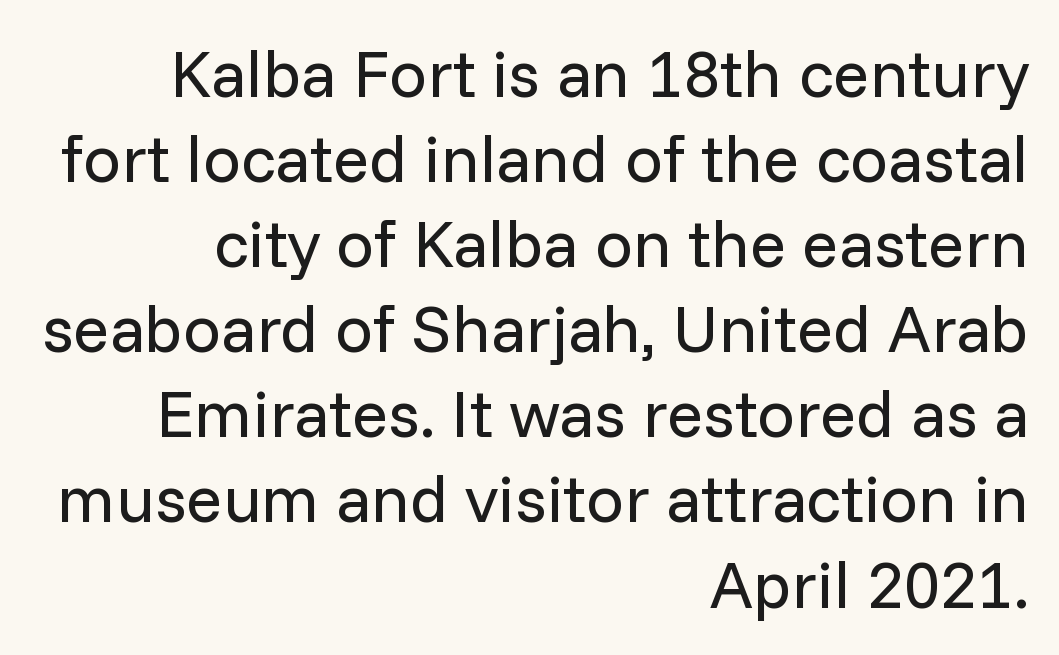
{"serif": "no", "italic": "no", "bold": "no", "weight": "regular", "width": "normal", "stroke_contrast": "low", "x_height": "medium", "monospaced": "no", "underline": "no", "align": "right", "line_spacing": "normal", "line_spacing_ratio": 1.27, "letter_spacing": "normal", "letter_spacing_em": 0.0, "glyph_px": 67}
